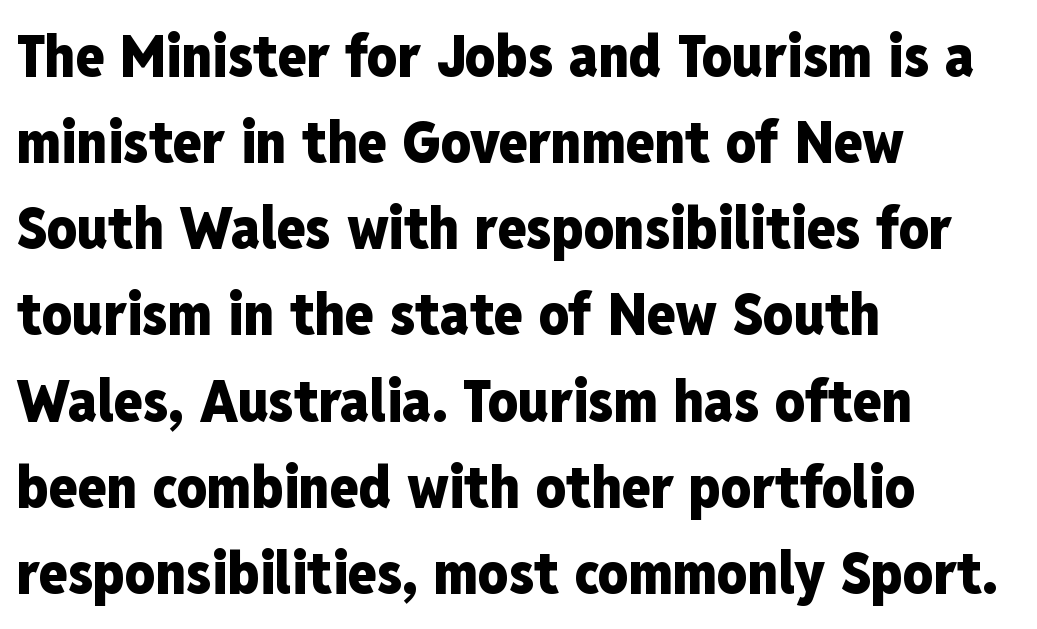
Italic: no, the glyphs are upright roman. Each word holds together tightly as a unit, with standard inter-letter gaps. Has an underline been added? It has not. Each letter keeps its own natural width here, so spacing adapts to shape. Each letter's strokes conclude bluntly, with no projecting serifs.
